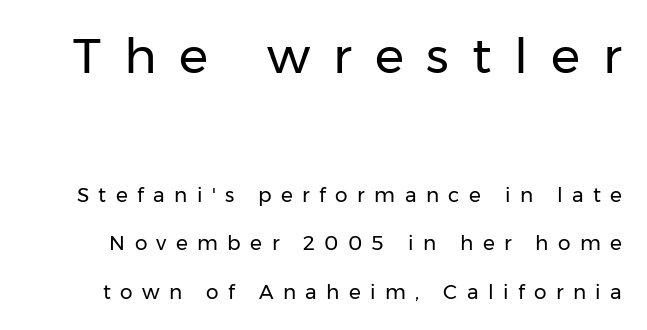
The image shows 49 px regular-weight sans-serif type, upright; set loose line spacing (2.41x), unusually wide letter spacing (+0.47 em), not underlined; the first (top) block is 2.45x larger; low stroke contrast and a medium x-height.
